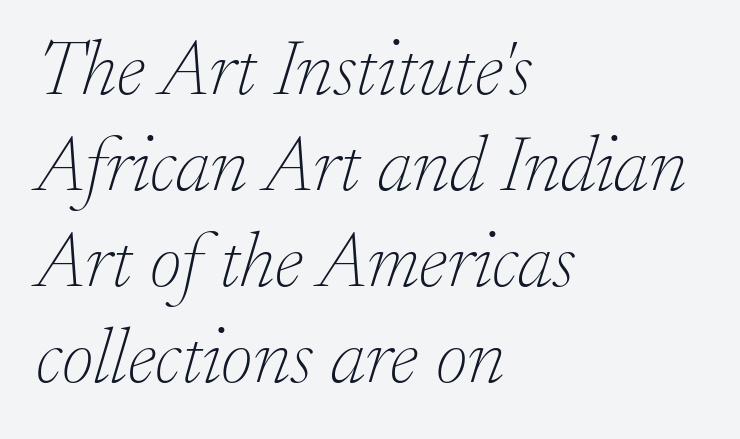
{"serif": "yes", "italic": "yes", "lean": "right", "slant_degrees": 17, "bold": "no", "weight": "thin", "width": "normal", "stroke_contrast": "low", "x_height": "small", "monospaced": "no", "underline": "no", "align": "left", "line_spacing_ratio": 1.23, "letter_spacing": "normal", "letter_spacing_em": 0.0, "glyph_px": 78}
